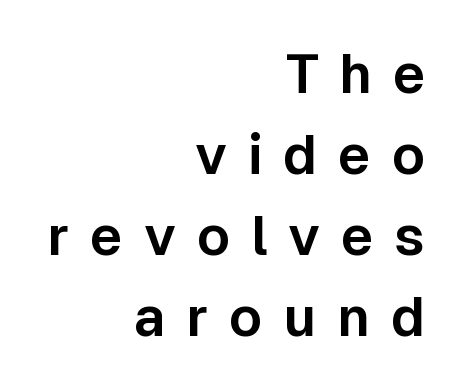
The image shows 55 px sans-serif type, upright; set right-aligned, normal line spacing (1.47x), unusually wide letter spacing (+0.38 em), not underlined; low stroke contrast and a medium x-height.
